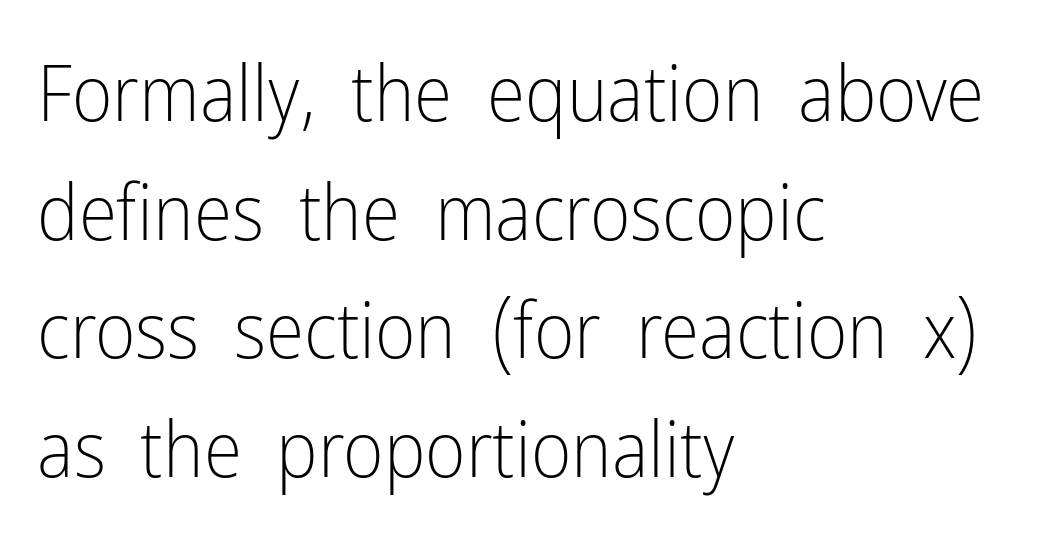
{"serif": "no", "italic": "no", "bold": "no", "weight": "light", "width": "condensed", "stroke_contrast": "low", "x_height": "medium", "monospaced": "no", "underline": "no", "align": "left", "line_spacing": "normal", "line_spacing_ratio": 1.52, "letter_spacing": "normal", "letter_spacing_em": 0.0, "glyph_px": 78}
